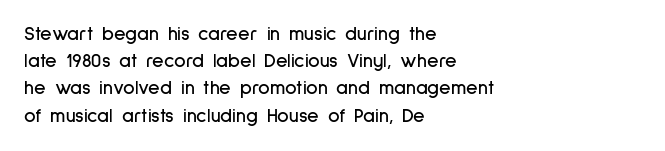
Teacher's note: observe the even left margin — that is flush-left alignment. Letter spacing: default. Every stem runs plumb, perpendicular to the baseline. The baseline area is clear. One glance says typical: line gaps are just what's usual.
